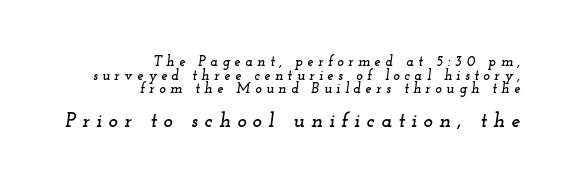
{"italic": "yes", "lean": "right", "slant_degrees": 12, "underline": "no", "align": "right", "line_spacing": "tight", "line_spacing_ratio": 0.97, "letter_spacing": "wide", "letter_spacing_em": 0.32, "larger_block": "second", "size_ratio": 1.43, "glyph_px": 20}
